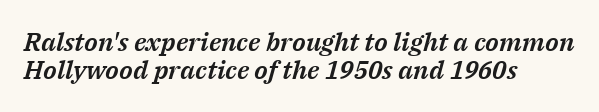
The image shows 26 px text type, italic (leaning right); set left-aligned, tight line spacing (1.09x), normal letter spacing, not underlined.
